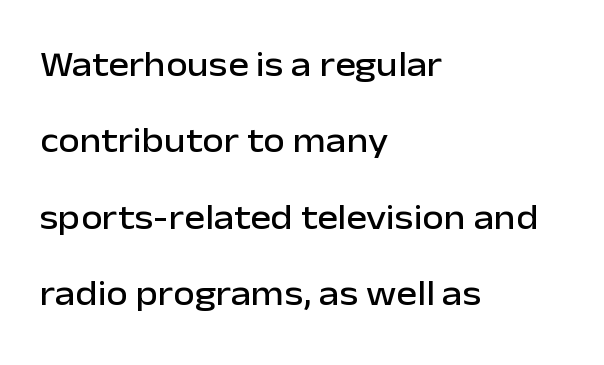
The lines in this sample share a left origin and differ only in where they stop. The type family on display is of the sans-serif kind. Characters follow at the spacing the type designer built in. These lines were composed using upright roman letters.
